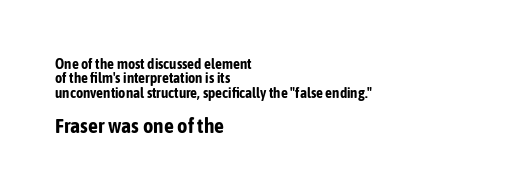
{"italic": "no", "bold": "yes", "underline": "no", "align": "left", "line_spacing": "tight", "line_spacing_ratio": 1.03, "letter_spacing": "normal", "letter_spacing_em": 0.0, "larger_block": "second", "size_ratio": 1.43, "glyph_px": 20}
